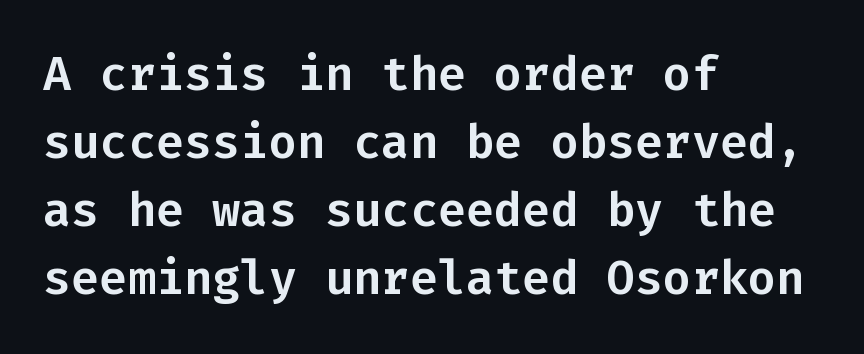
{"serif": "no", "italic": "no", "width": "normal", "stroke_contrast": "low", "x_height": "medium", "monospaced": "yes", "underline": "no", "align": "left", "line_spacing": "normal", "line_spacing_ratio": 1.45, "letter_spacing": "normal", "letter_spacing_em": 0.0, "glyph_px": 47}
